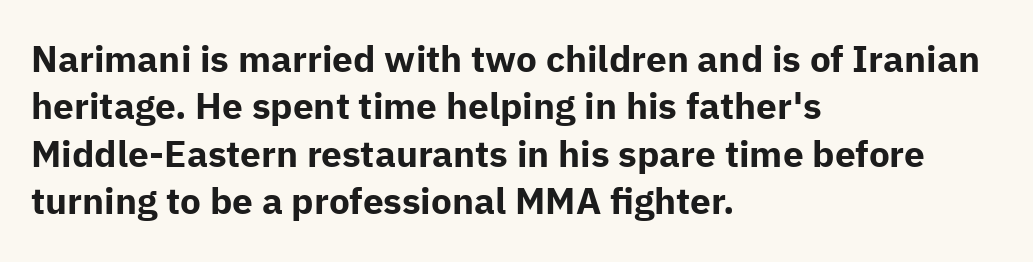
Q: Is the text bold? A: Yes.
Q: Is the text italic (slanted)? A: No, it is upright.
Q: Is the typeface a serif or a sans-serif typeface? A: Sans-serif.
Q: Is the text underlined? A: No.
Q: How is the paragraph aligned? A: Left-aligned.
Q: Is the spacing between letters normal or unusually wide? A: Normal.
Q: Is the spacing between lines tight, normal or loose? A: Normal.
Q: Width (condensed, normal, or wide)? A: Normal.
Q: Stroke contrast? A: Low.
Q: x-height? A: Medium.
Q: Monospaced? A: No.
